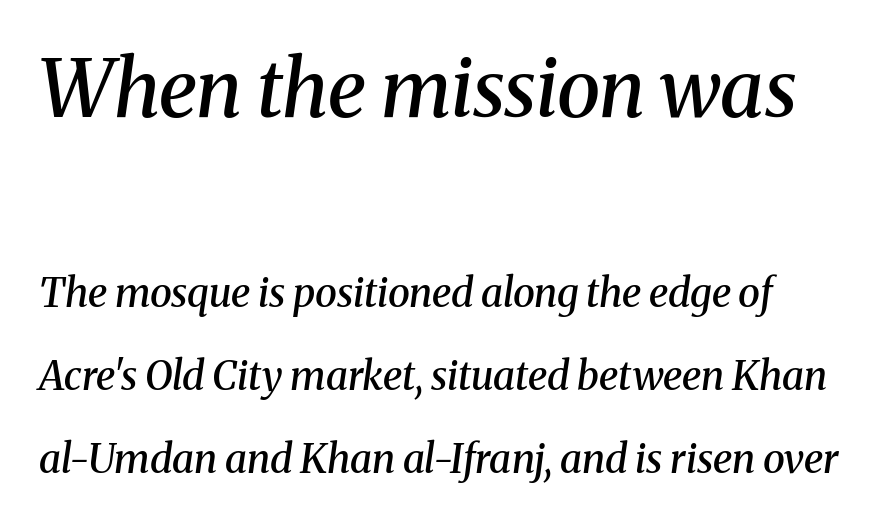
The image shows 79 px semibold serif type, italic (leaning right); set loose line spacing (2.08x), normal letter spacing, not underlined; the first (top) block is 1.98x larger; medium stroke contrast and a medium x-height.
